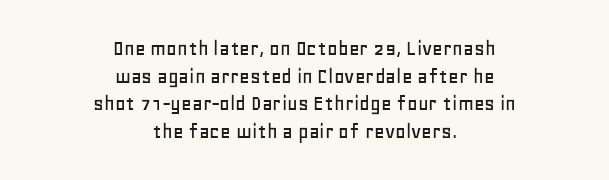
The image shows 23 px text type, upright; set centered, line spacing 1.2x, normal letter spacing, not underlined.
